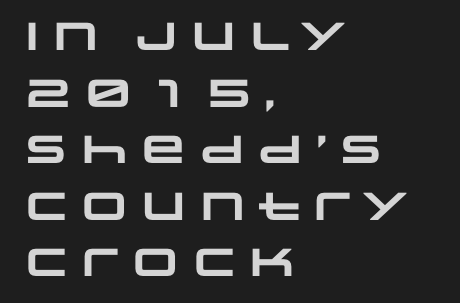
Think of a printed novel: that variable character pitch is what you see here. Each glyph is drawn with heavy, bold strokes. This is sans-serif lettering, the kind often seen on screens and signage. Each new line begins a customary step beneath the previous one.
